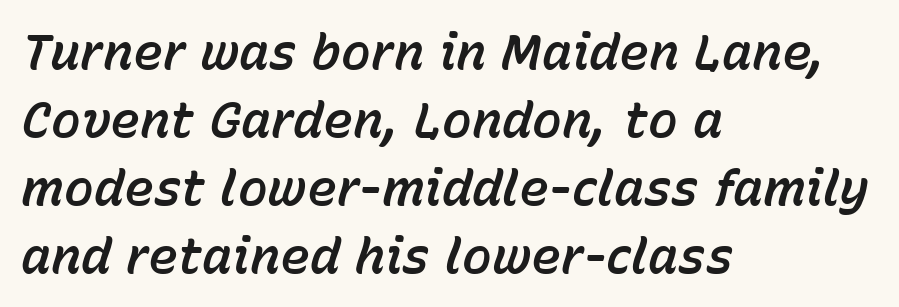
{"italic": "yes", "lean": "right", "slant_degrees": 15, "width": "normal", "stroke_contrast": "low", "x_height": "medium", "monospaced": "no", "underline": "no", "align": "left", "line_spacing": "normal", "line_spacing_ratio": 1.36, "letter_spacing": "normal", "letter_spacing_em": 0.0, "glyph_px": 50}
